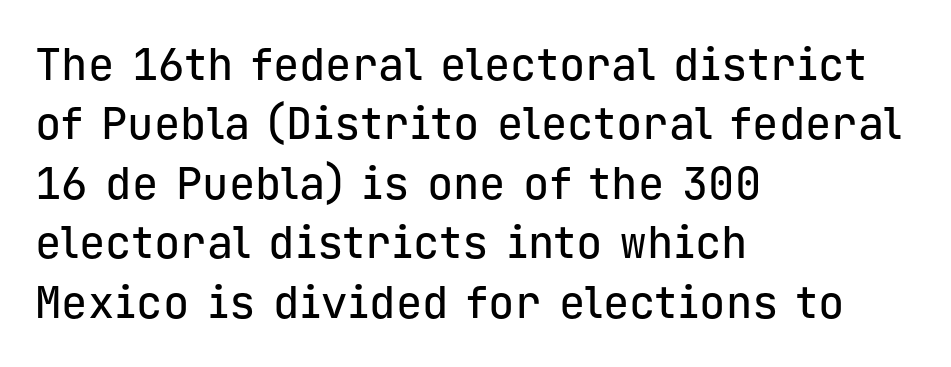
{"serif": "no", "italic": "no", "width": "normal", "stroke_contrast": "low", "x_height": "medium", "monospaced": "yes", "underline": "no", "align": "left", "line_spacing": "normal", "line_spacing_ratio": 1.35, "letter_spacing": "normal", "letter_spacing_em": 0.0, "glyph_px": 44}
